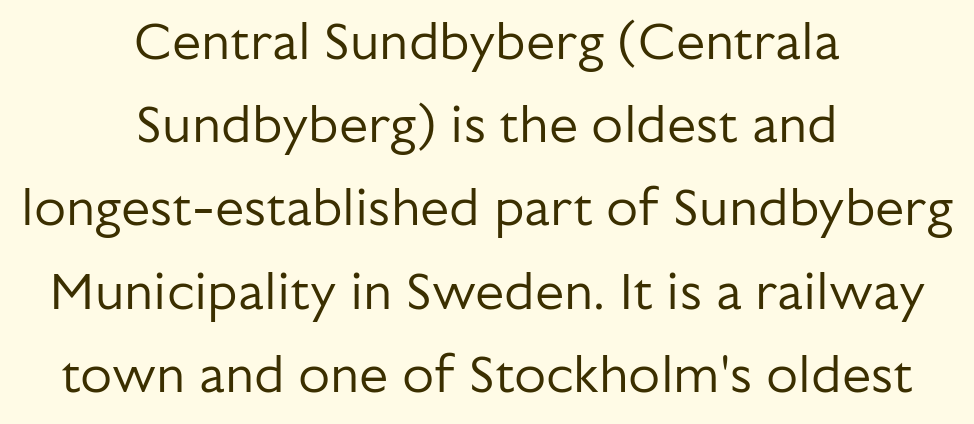
{"serif": "no", "italic": "no", "bold": "no", "weight": "regular", "width": "normal", "stroke_contrast": "low", "x_height": "medium", "monospaced": "no", "underline": "no", "align": "center", "line_spacing": "normal", "line_spacing_ratio": 1.6, "letter_spacing": "normal", "letter_spacing_em": 0.0, "glyph_px": 52}
